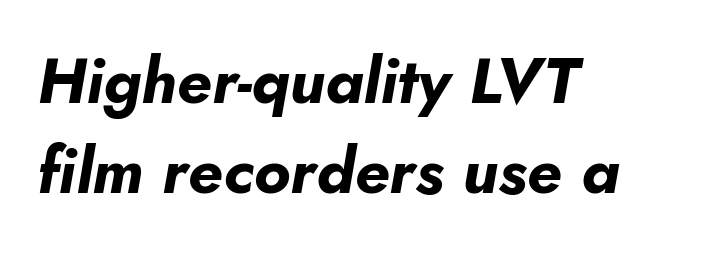
Q: Is the text bold? A: Yes.
Q: Is the text italic (slanted)? A: Yes, it leans right by about 10 degrees.
Q: Is the text underlined? A: No.
Q: How is the paragraph aligned? A: Left-aligned.
Q: Is the spacing between letters normal or unusually wide? A: Normal.
Q: Is the spacing between lines tight, normal or loose? A: Normal.
Q: Width (condensed, normal, or wide)? A: Normal.
Q: Stroke contrast? A: Low.
Q: x-height? A: Small.
Q: Monospaced? A: No.
